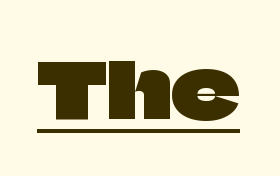
{"serif": "no", "italic": "no", "width": "normal", "stroke_contrast": "low", "x_height": "large", "monospaced": "no", "underline": "yes", "letter_spacing": "normal", "letter_spacing_em": 0.0, "glyph_px": 76}
